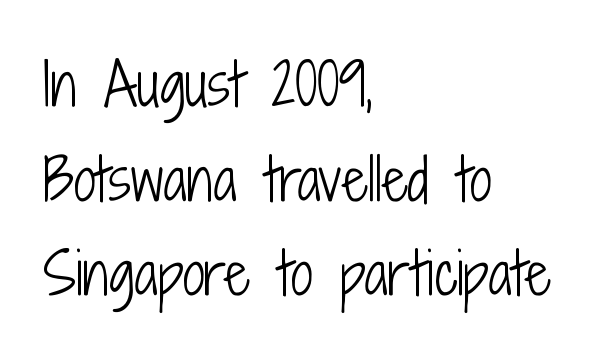
The image shows 56 px light, condensed sans-serif type, upright; set left-aligned, normal line spacing (1.69x), normal letter spacing, not underlined; low stroke contrast and a medium x-height.
